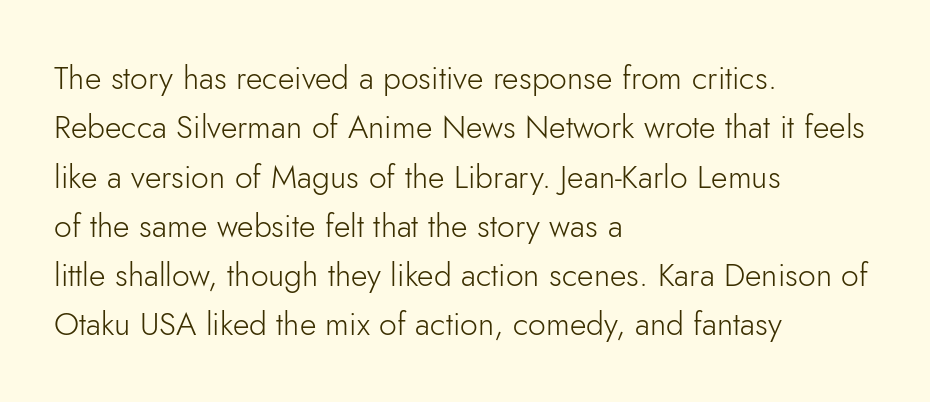
Q: Is the text bold? A: No.
Q: Is the text italic (slanted)? A: No, it is upright.
Q: Is the typeface a serif or a sans-serif typeface? A: Sans-serif.
Q: Is the text underlined? A: No.
Q: How is the paragraph aligned? A: Left-aligned.
Q: Is the spacing between letters normal or unusually wide? A: Normal.
Q: Is the spacing between lines tight, normal or loose? A: Normal.
Q: Width (condensed, normal, or wide)? A: Normal.
Q: Stroke contrast? A: Low.
Q: x-height? A: Small.
Q: Monospaced? A: No.
